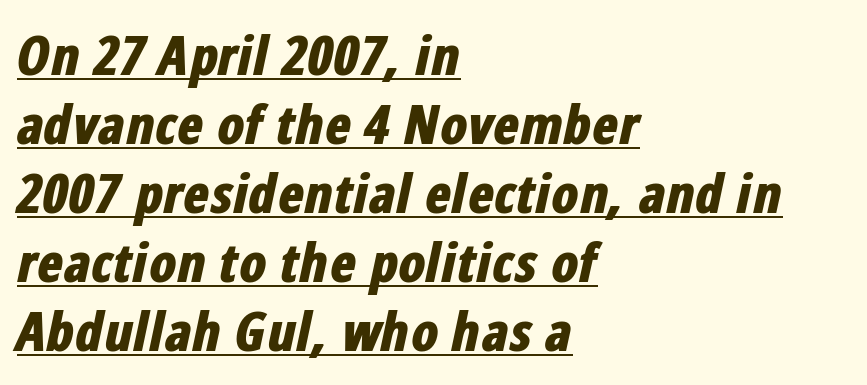
{"italic": "yes", "lean": "right", "slant_degrees": 12, "bold": "yes", "weight": "bold", "width": "condensed", "stroke_contrast": "low", "x_height": "medium", "monospaced": "no", "underline": "yes", "align": "left", "line_spacing": "normal", "line_spacing_ratio": 1.28, "letter_spacing": "normal", "letter_spacing_em": 0.0, "glyph_px": 54}
